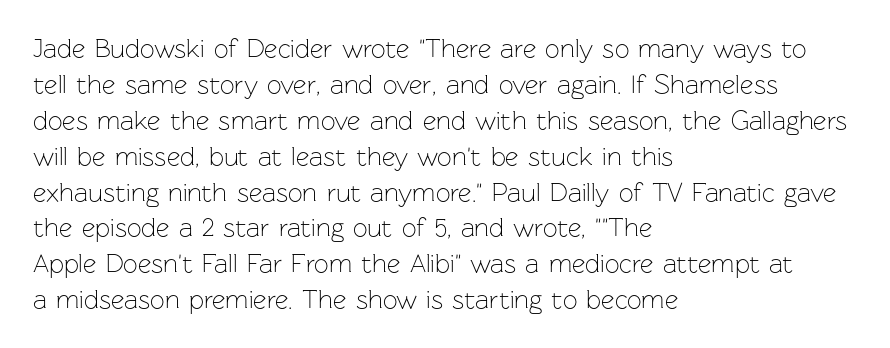
The image shows 26 px text type, upright; set left-aligned, normal line spacing (1.38x), normal letter spacing, not underlined.
